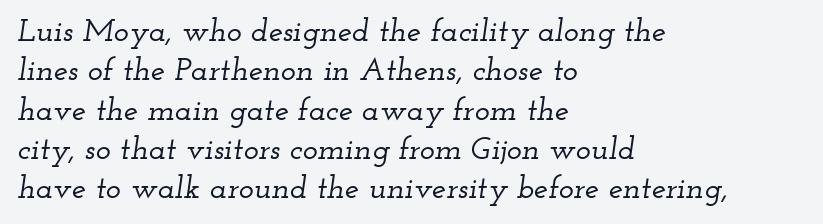
The image shows 32 px wide serif type, italic (leaning right); set left-aligned, line spacing 1.23x, normal letter spacing, not underlined; low stroke contrast and a small x-height.
